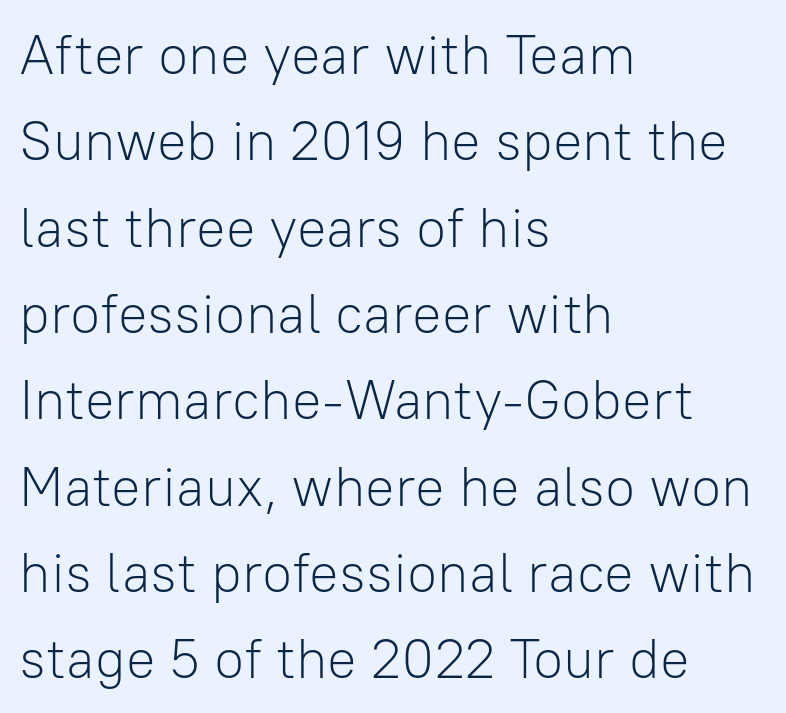
The characters display no serif detailing; their extremities are plain. Quick note: underline off. When letters stand straight like this, we call the style roman or upright. This sample is left-justified, so line endings fall wherever the words run out. The designer left line spacing at the default.
